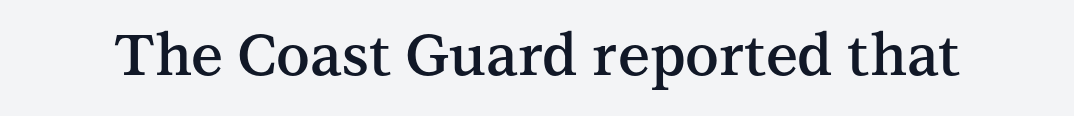
{"serif": "yes", "italic": "no", "bold": "semi", "weight": "semibold", "width": "normal", "stroke_contrast": "medium", "x_height": "medium", "monospaced": "no", "underline": "no", "letter_spacing": "normal", "letter_spacing_em": 0.0, "glyph_px": 57}
